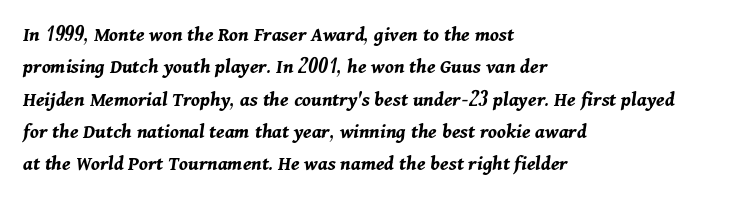
The image shows 21 px bold type, italic (leaning right); set left-aligned, normal line spacing (1.54x), normal letter spacing, not underlined.
